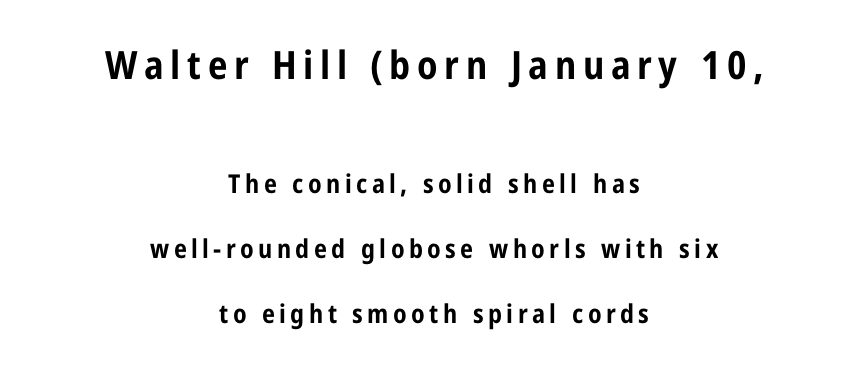
The image shows 39 px bold, condensed sans-serif type, upright; set centered, loose line spacing (2.49x), not underlined; the first (top) block is 1.5x larger; low stroke contrast and a medium x-height.
